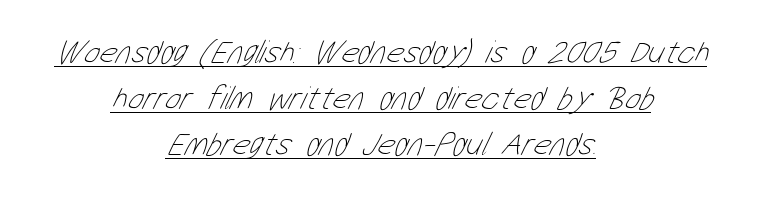
The image shows 33 px thin, condensed type; set centered, normal line spacing (1.4x), normal letter spacing, underlined; low stroke contrast and a medium x-height.
